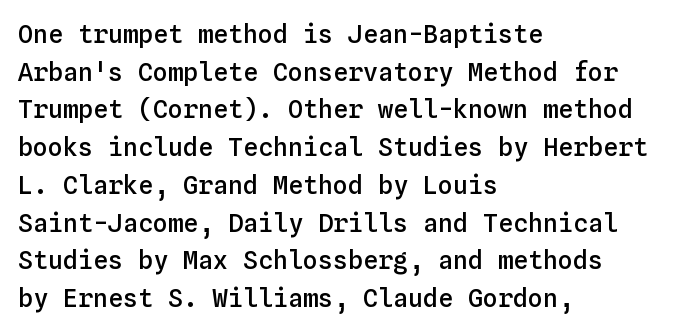
The image shows 25 px text type, upright; set left-aligned, normal line spacing (1.51x), normal letter spacing, not underlined.
